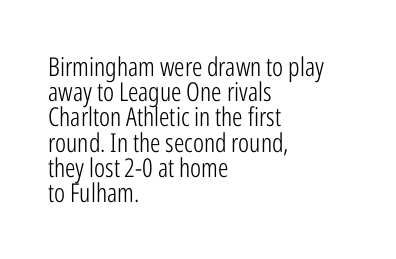
Stroke thickness stays within the range of a standard reading face or lighter. Does the lettering tilt? It doesn't — this is upright. Inter-character spacing is left at the font's built-in metrics. A typesetter would call this leading minimal, almost set solid.
